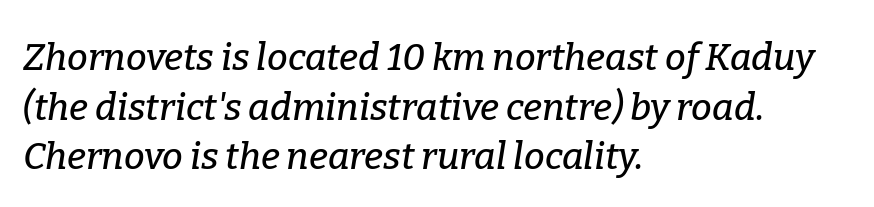
Descenders hang freely into open space. Looks like regular typesetting: each glyph gets only the width it needs. Is there much room between lines? A standard amount, neither cramped nor airy. The text block is weighted toward the left margin, trailing off unevenly rightward.
